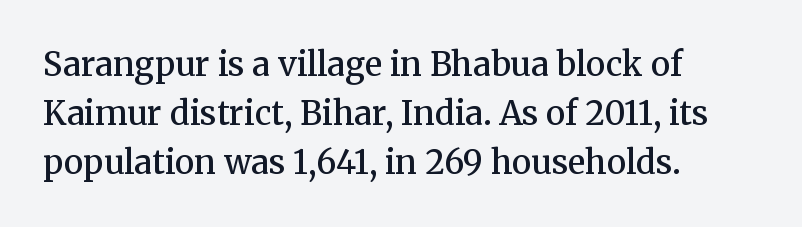
Q: Is the text bold? A: Semi-bold.
Q: Is the text italic (slanted)? A: No, it is upright.
Q: Is the typeface a serif or a sans-serif typeface? A: Serif.
Q: Is the text underlined? A: No.
Q: How is the paragraph aligned? A: Left-aligned.
Q: Is the spacing between letters normal or unusually wide? A: Normal.
Q: Is the spacing between lines tight, normal or loose? A: Normal.
Q: Width (condensed, normal, or wide)? A: Normal.
Q: Stroke contrast? A: Medium.
Q: x-height? A: Medium.
Q: Monospaced? A: No.
